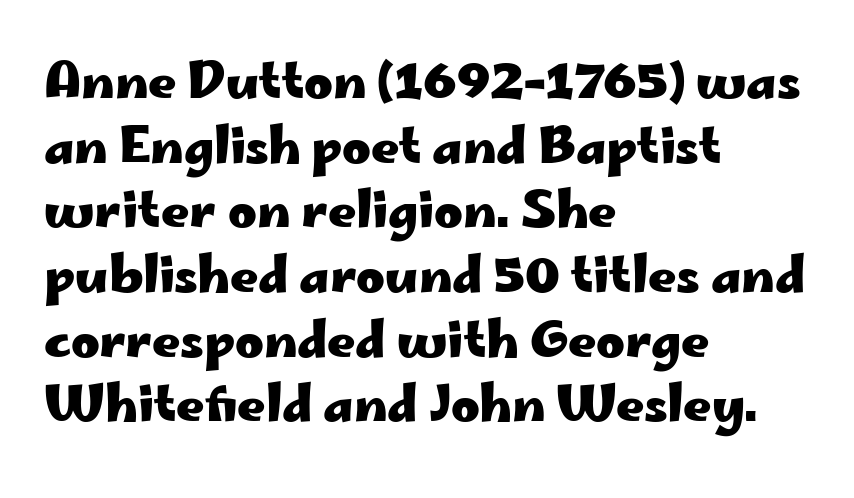
Q: Is the text bold? A: Yes.
Q: Is the text italic (slanted)? A: No, it is upright.
Q: Is the typeface a serif or a sans-serif typeface? A: Sans-serif.
Q: Is the text underlined? A: No.
Q: How is the paragraph aligned? A: Left-aligned.
Q: Is the spacing between letters normal or unusually wide? A: Normal.
Q: Is the spacing between lines tight, normal or loose? A: Normal.
Q: Width (condensed, normal, or wide)? A: Wide.
Q: Stroke contrast? A: Low.
Q: x-height? A: Small.
Q: Monospaced? A: No.
